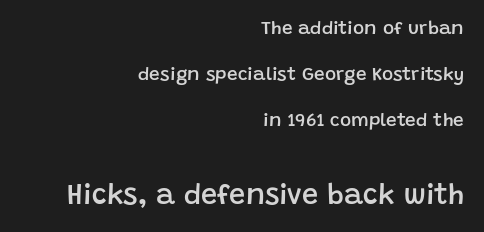
Q: Is the text bold? A: Semi-bold.
Q: Is the text italic (slanted)? A: No, it is upright.
Q: Is the typeface a serif or a sans-serif typeface? A: Sans-serif.
Q: Is the text underlined? A: No.
Q: How is the paragraph aligned? A: Right-aligned.
Q: Is the spacing between letters normal or unusually wide? A: Normal.
Q: Is the spacing between lines tight, normal or loose? A: Loose.
Q: Which block of text is set in a larger size, the first (top) or the second (bottom)? A: The second (bottom) one.
Q: Width (condensed, normal, or wide)? A: Normal.
Q: Stroke contrast? A: Low.
Q: x-height? A: Large.
Q: Monospaced? A: No.
